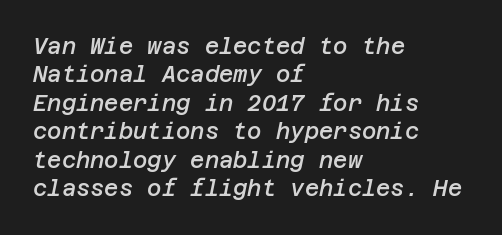
Q: Is the text bold? A: Semi-bold.
Q: Is the text italic (slanted)? A: Yes, it leans right by about 12 degrees.
Q: Is the text underlined? A: No.
Q: How is the paragraph aligned? A: Left-aligned.
Q: Is the spacing between letters normal or unusually wide? A: Normal.
Q: Is the spacing between lines tight, normal or loose? A: Normal.
